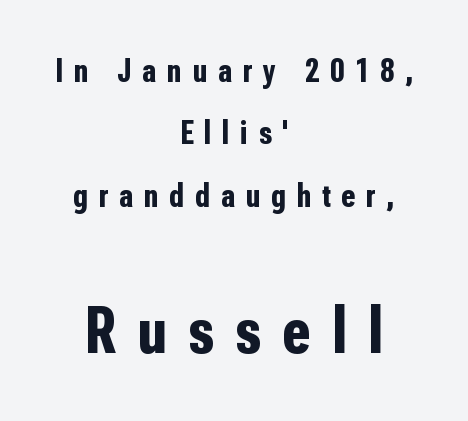
{"serif": "no", "italic": "no", "bold": "yes", "weight": "bold", "width": "condensed", "stroke_contrast": "low", "x_height": "medium", "monospaced": "no", "underline": "no", "align": "center", "line_spacing_ratio": 1.89, "letter_spacing": "wide", "letter_spacing_em": 0.33, "larger_block": "second", "size_ratio": 2.0, "glyph_px": 66}
